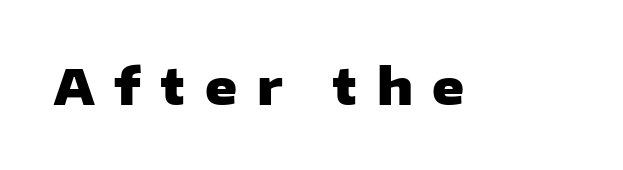
{"serif": "no", "italic": "no", "bold": "yes", "weight": "heavy", "width": "wide", "stroke_contrast": "low", "x_height": "medium", "monospaced": "no", "underline": "no", "letter_spacing": "wide", "letter_spacing_em": 0.4, "glyph_px": 49}
